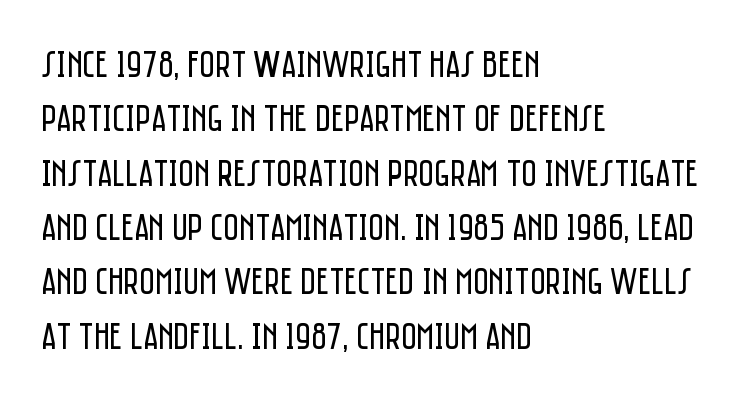
Descender tails drop into unmarked territory. Normally led — the rows are evenly, conventionally spaced. Every character sits straight up, as roman type does. Spacing verdict: proportional, widths tailored to each character. The line texture is even and compact thanks to regular tracking. A quiet, ordinary-to-light weight characterises the typeface.
